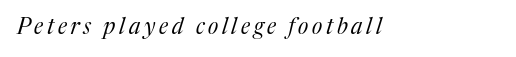
The image shows 22 px text type, italic (leaning right); set not underlined.
